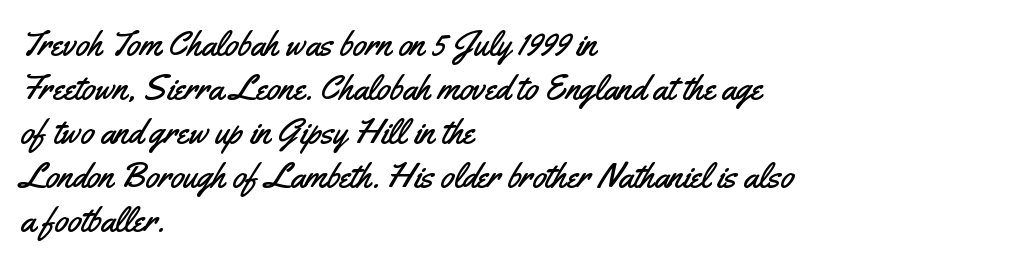
The letters advance in unequal steps, a hallmark of proportional type. Line beginnings align vertically; line endings do not. Here the glyphs are tracked normally, forming tight word shapes. Nope, no serifs anywhere on these letters.
